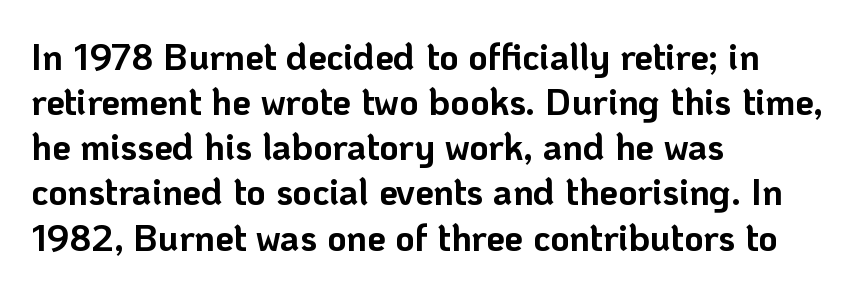
The image shows 37 px bold sans-serif type, upright; set left-aligned, line spacing 1.22x, normal letter spacing, not underlined; low stroke contrast and a medium x-height.
